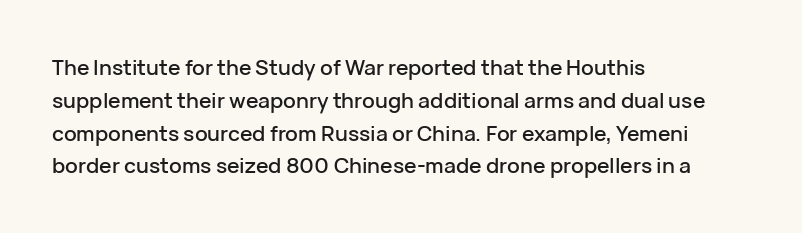
{"italic": "no", "underline": "no", "align": "left", "line_spacing": "normal", "line_spacing_ratio": 1.56, "letter_spacing": "normal", "letter_spacing_em": 0.0, "glyph_px": 21}
